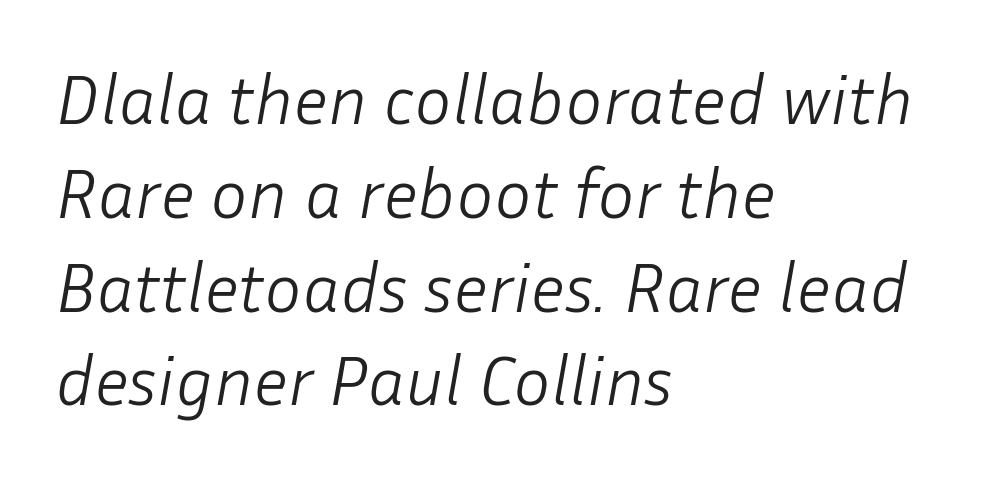
{"italic": "yes", "lean": "right", "slant_degrees": 10, "bold": "no", "weight": "light", "width": "normal", "stroke_contrast": "low", "x_height": "medium", "monospaced": "no", "underline": "no", "align": "left", "line_spacing": "normal", "line_spacing_ratio": 1.34, "letter_spacing": "normal", "letter_spacing_em": 0.0, "glyph_px": 70}
